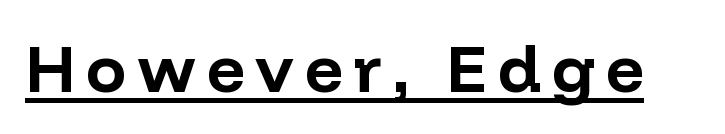
{"serif": "no", "italic": "no", "bold": "yes", "weight": "bold", "width": "normal", "stroke_contrast": "low", "x_height": "medium", "monospaced": "no", "underline": "yes", "glyph_px": 67}
